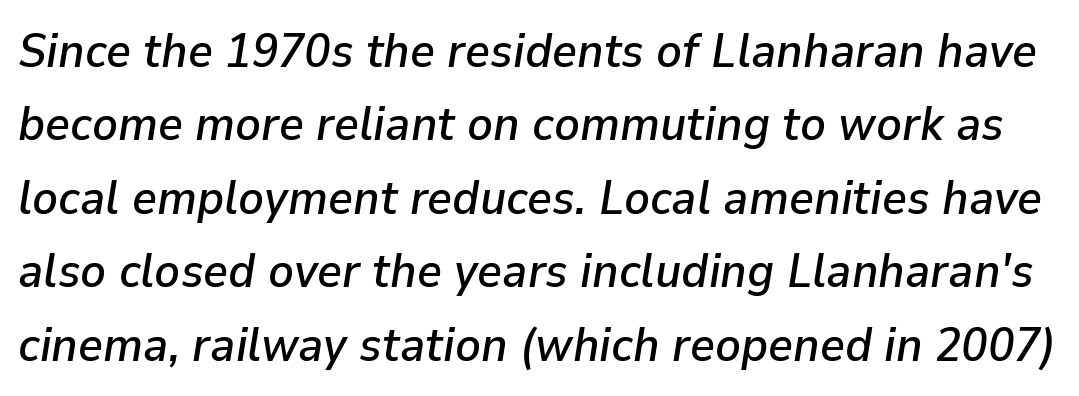
The image shows 48 px text type, italic (leaning right); set normal line spacing (1.53x), normal letter spacing, not underlined; low stroke contrast and a medium x-height.
